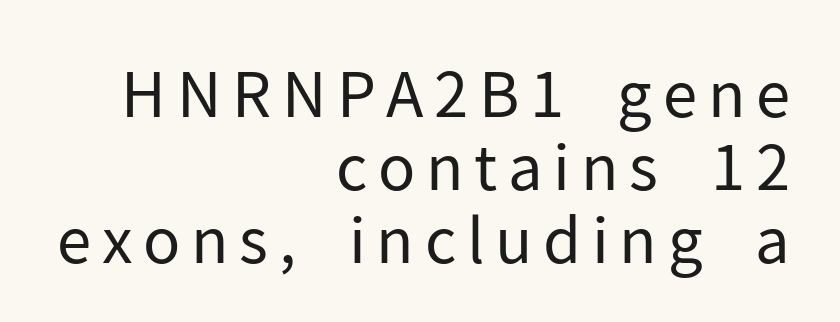
Q: Is the text bold? A: No.
Q: Is the text italic (slanted)? A: No, it is upright.
Q: Is the typeface a serif or a sans-serif typeface? A: Sans-serif.
Q: Is the text underlined? A: No.
Q: How is the paragraph aligned? A: Right-aligned.
Q: Width (condensed, normal, or wide)? A: Normal.
Q: Stroke contrast? A: Low.
Q: x-height? A: Medium.
Q: Monospaced? A: No.
